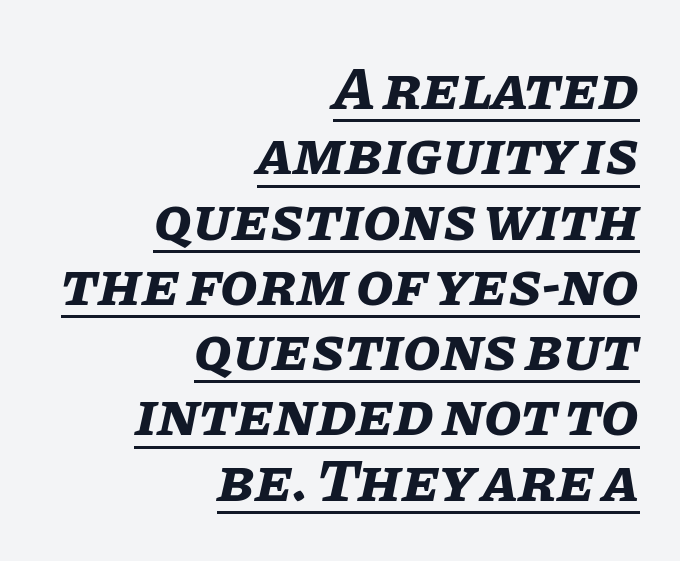
The image shows 61 px bold type, italic (leaning right); set right-aligned, tight line spacing (1.07x), normal letter spacing, underlined; low stroke contrast and a large x-height.
